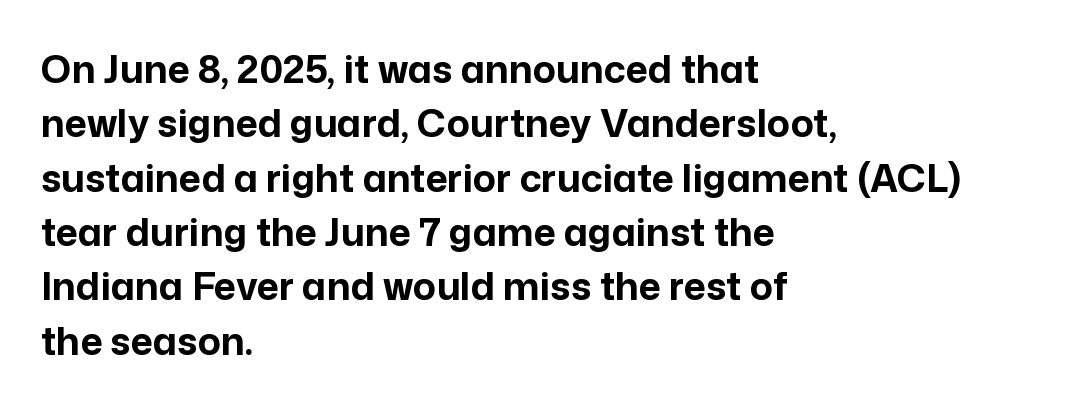
{"serif": "no", "italic": "no", "bold": "yes", "weight": "bold", "width": "normal", "stroke_contrast": "low", "x_height": "medium", "monospaced": "no", "underline": "no", "align": "left", "line_spacing": "normal", "line_spacing_ratio": 1.43, "letter_spacing": "normal", "letter_spacing_em": 0.0, "glyph_px": 38}
